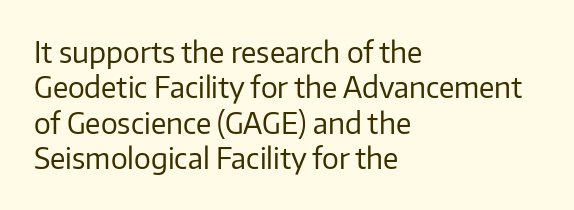
Q: Is the text bold? A: No.
Q: Is the text italic (slanted)? A: No, it is upright.
Q: Is the typeface a serif or a sans-serif typeface? A: Sans-serif.
Q: Is the text underlined? A: No.
Q: How is the paragraph aligned? A: Left-aligned.
Q: Is the spacing between letters normal or unusually wide? A: Normal.
Q: Is the spacing between lines tight, normal or loose? A: Normal.
Q: Width (condensed, normal, or wide)? A: Normal.
Q: Stroke contrast? A: Low.
Q: x-height? A: Medium.
Q: Monospaced? A: No.
